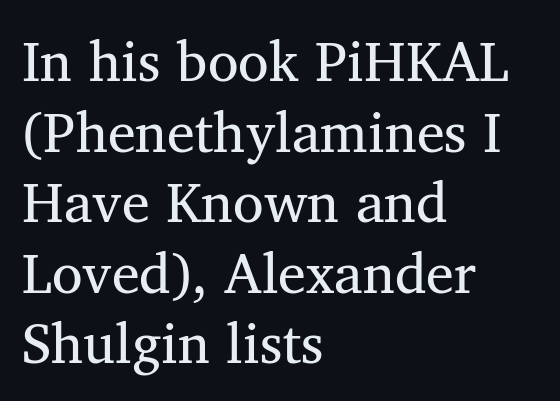
{"serif": "yes", "bold": "no", "weight": "regular", "width": "normal", "stroke_contrast": "medium", "x_height": "medium", "monospaced": "no", "underline": "no", "align": "left", "line_spacing": "normal", "line_spacing_ratio": 1.26, "letter_spacing": "normal", "letter_spacing_em": 0.0, "glyph_px": 56}
